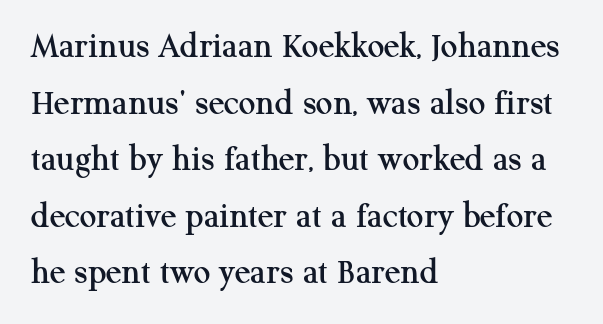
The image shows 37 px serif type, upright; set left-aligned, normal line spacing (1.53x), normal letter spacing, not underlined; medium stroke contrast and a medium x-height.
